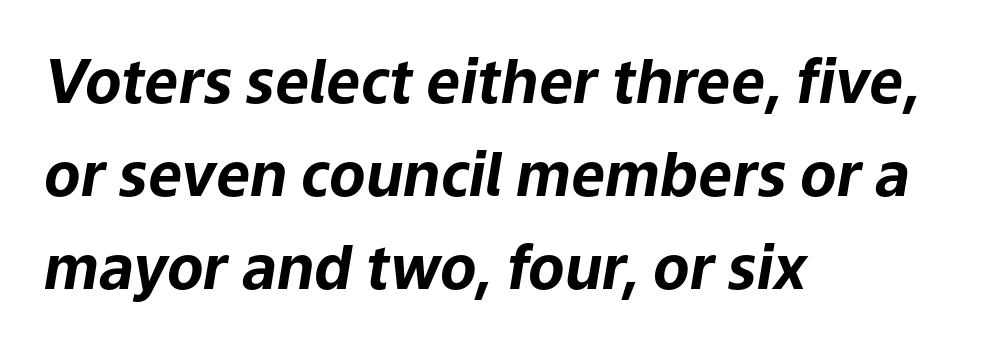
The passage shown is not underscored anywhere. Letter spacing: default. Weight: bold. Short and long lines alike share a common starting point at left. Successive baselines arrive at the customary interval. Proportional: the letters do not fall into vertical columns.
